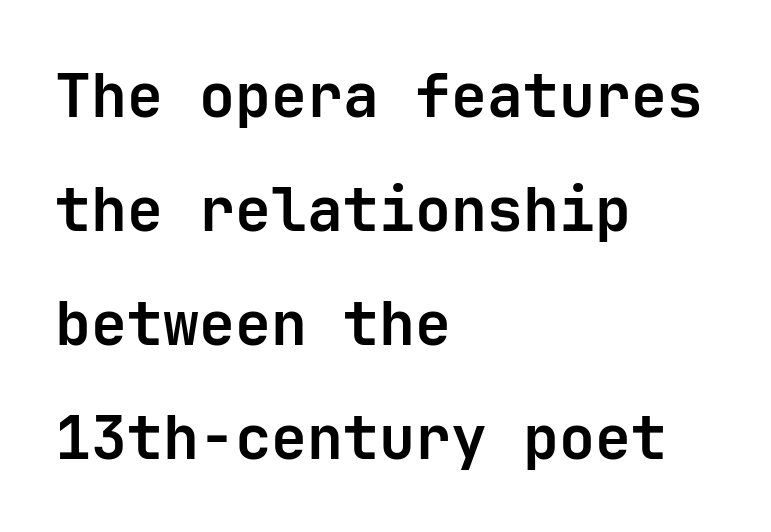
{"serif": "no", "italic": "no", "bold": "yes", "weight": "bold", "width": "normal", "stroke_contrast": "low", "x_height": "medium", "monospaced": "yes", "underline": "no", "align": "left", "line_spacing": "loose", "line_spacing_ratio": 1.9, "letter_spacing": "normal", "letter_spacing_em": 0.0, "glyph_px": 60}
